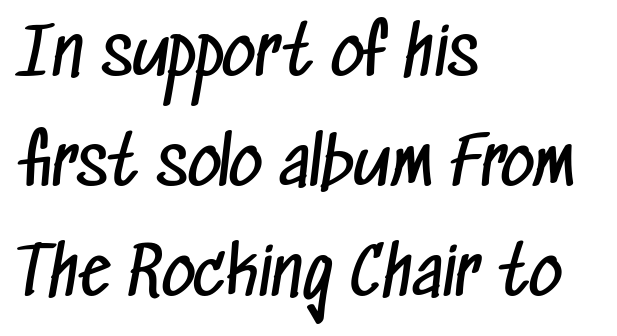
All the whitespace from short lines collects on the right. Serifs: no, the terminals of the letterforms are clean. Is the type heavy? It reads as light-to-regular instead. The line texture is even and compact thanks to regular tracking. Plain, unruled lines of type.
